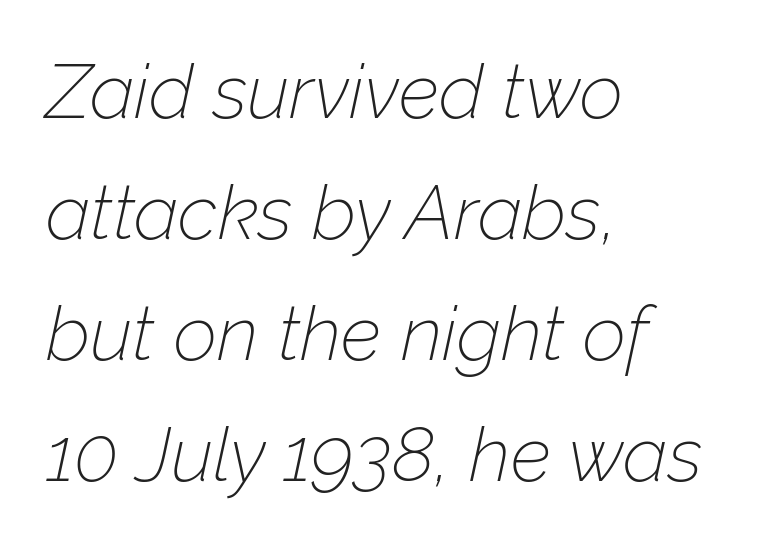
Letter spacing: default. Style check: oblique. Caption: multi-line text, flush left, ragged right. The lines sit at an ordinary, default distance from one another. You could not count columns in this text — the font is proportionally spaced.
